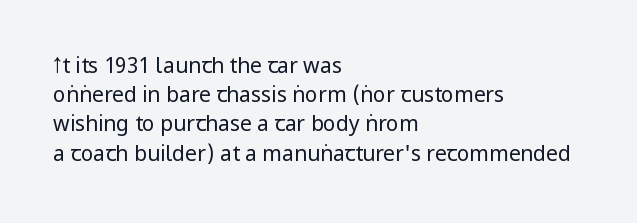
Tracking here is standard; glyphs follow each other at the usual distance. Heft: none added — not bold. These lines are set flush left with a ragged right edge. The letters stand straight up with perfectly vertical stems. Has an underline been added? It has not.
